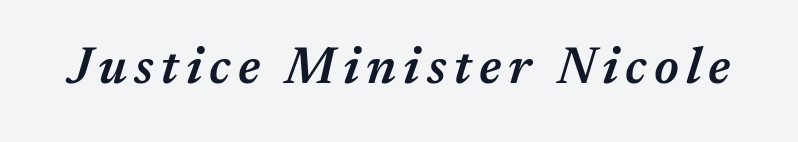
The image shows 51 px semibold type, italic (leaning right); set not underlined; medium stroke contrast and a medium x-height.
